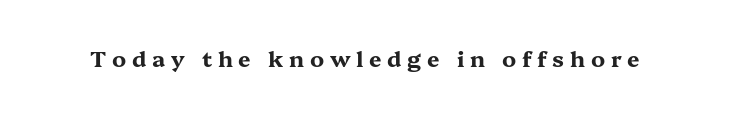
Q: Is the text bold? A: Yes.
Q: Is the text italic (slanted)? A: No, it is upright.
Q: Is the text underlined? A: No.
Q: Is the spacing between letters normal or unusually wide? A: Unusually wide.
